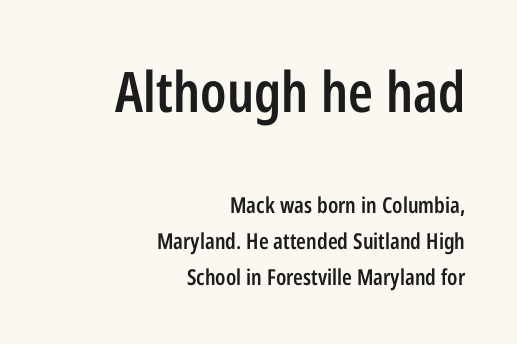
Compared with typical paragraphs, the rows here are spaced about the same. A typesetter would call this zero additional tracking. You get the large type first, then a drop to smaller type. The passage shown is typeset with a sans-serif family.
